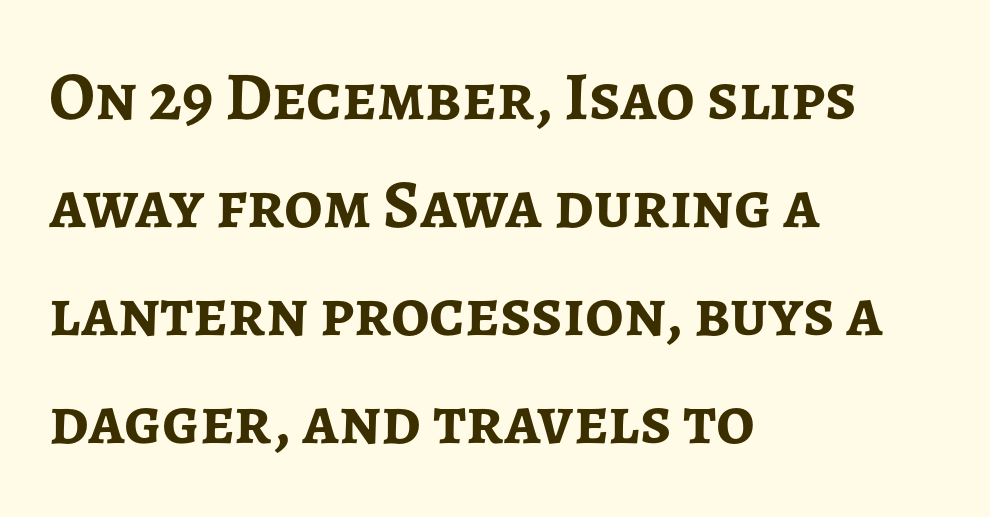
The image shows 68 px semibold sans-serif type, upright; set left-aligned, normal line spacing (1.59x), normal letter spacing, not underlined; low stroke contrast and a medium x-height.
